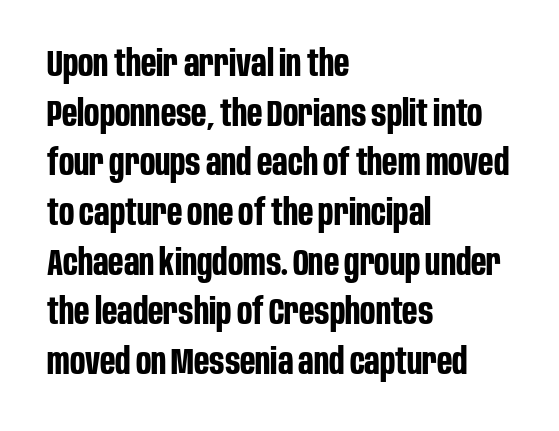
The image shows 36 px bold, condensed sans-serif type, upright; set left-aligned, normal line spacing (1.38x), normal letter spacing, not underlined; low stroke contrast and a large x-height.
